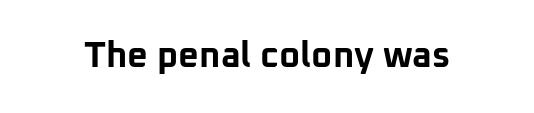
{"serif": "no", "italic": "no", "bold": "yes", "weight": "bold", "width": "normal", "stroke_contrast": "low", "x_height": "medium", "monospaced": "no", "underline": "no", "letter_spacing": "normal", "letter_spacing_em": 0.0, "glyph_px": 36}
